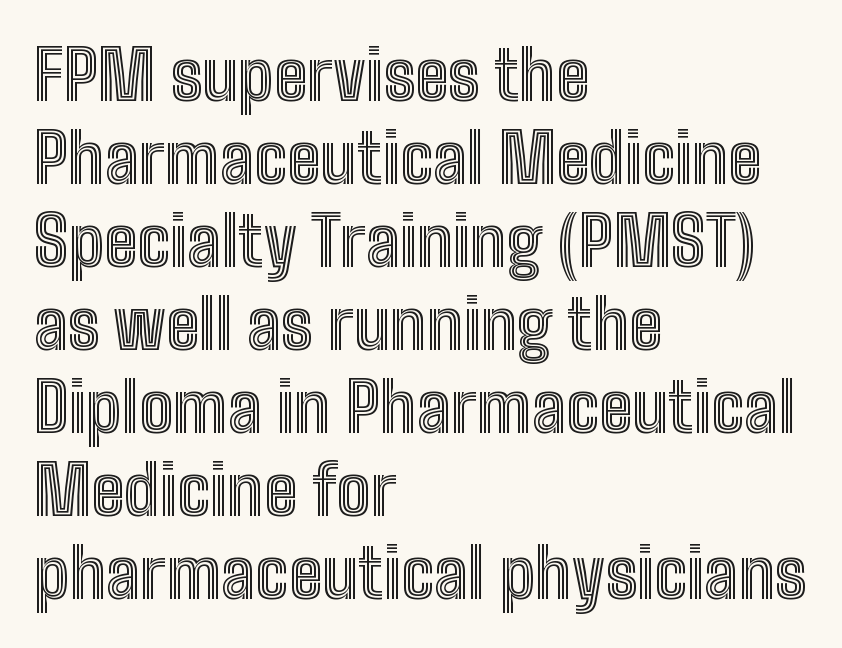
These lines are rendered in a variable-pitch font. The face used here is rendered with its standard letterfit. Left-aligned paragraph, ragged on the right. Each row of text sits above clean, open space. The axis of the letterforms is exactly vertical.
